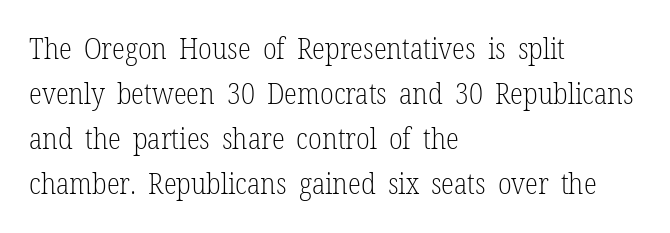
{"serif": "yes", "italic": "no", "bold": "no", "weight": "light", "width": "condensed", "stroke_contrast": "low", "x_height": "medium", "monospaced": "no", "underline": "no", "align": "left", "line_spacing": "normal", "line_spacing_ratio": 1.5, "letter_spacing": "normal", "letter_spacing_em": 0.0, "glyph_px": 30}
